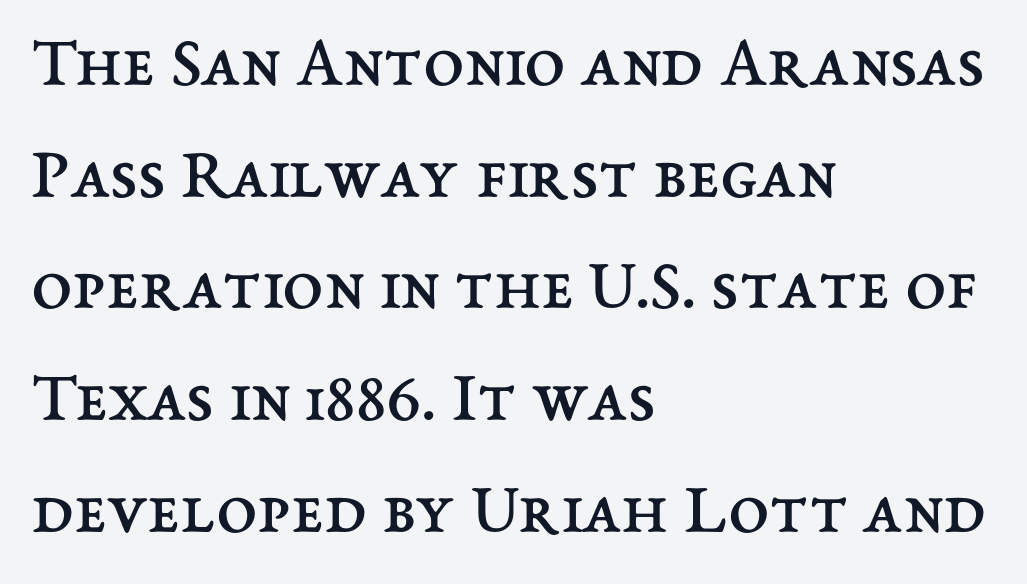
{"italic": "no", "bold": "no", "weight": "regular", "width": "normal", "stroke_contrast": "medium", "x_height": "medium", "monospaced": "no", "underline": "no", "align": "left", "line_spacing": "normal", "line_spacing_ratio": 1.51, "letter_spacing": "normal", "letter_spacing_em": 0.0, "glyph_px": 74}
